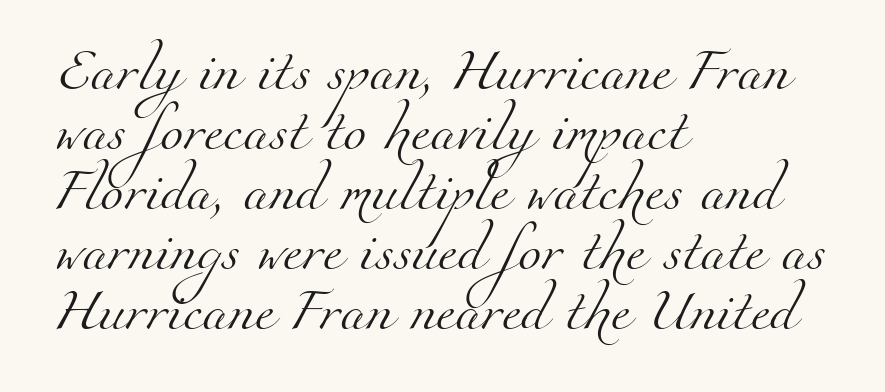
{"serif": "yes", "bold": "no", "weight": "light", "width": "normal", "stroke_contrast": "medium", "x_height": "small", "monospaced": "no", "underline": "no", "align": "left", "line_spacing": "normal", "line_spacing_ratio": 1.43, "letter_spacing": "normal", "letter_spacing_em": 0.0, "glyph_px": 42}
